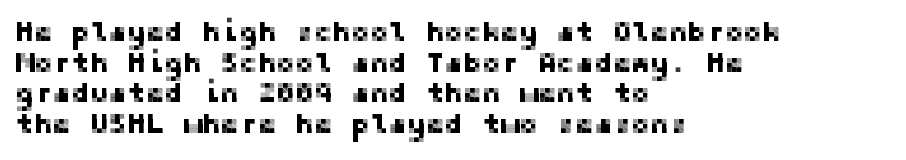
{"serif": "no", "italic": "no", "width": "normal", "stroke_contrast": "low", "x_height": "medium", "underline": "no", "align": "left", "line_spacing": "tight", "line_spacing_ratio": 1.09, "letter_spacing": "normal", "letter_spacing_em": 0.0, "glyph_px": 28}
